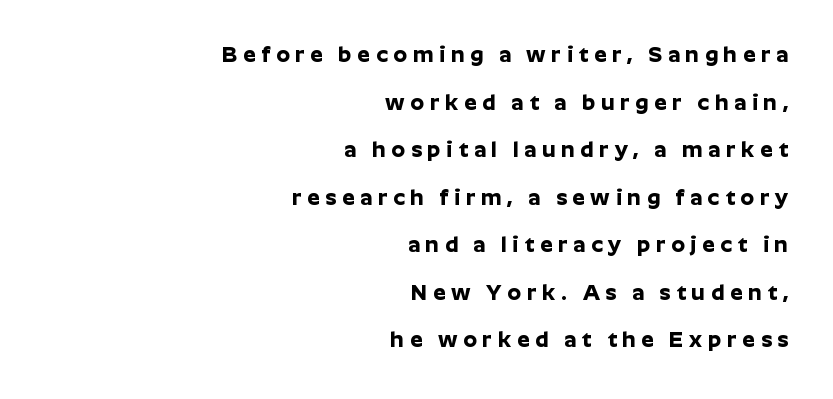
Q: Is the text bold? A: Yes.
Q: Is the text italic (slanted)? A: No, it is upright.
Q: Is the text underlined? A: No.
Q: How is the paragraph aligned? A: Right-aligned.
Q: Is the spacing between letters normal or unusually wide? A: Unusually wide.
Q: Is the spacing between lines tight, normal or loose? A: Loose.
